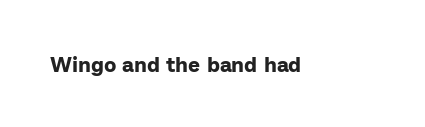
The letterforms sit shoulder to shoulder at normal distance. These lines were composed using upright roman letters. Check the space under the baseline: it is left empty. The sample has been set heavy, in full bold.
